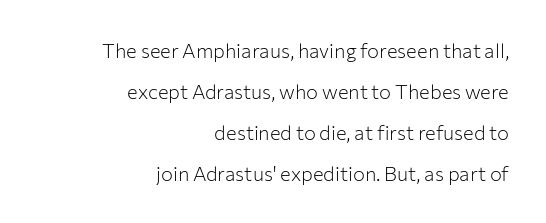
Compared with a flush-left layout, this one pins lines to the opposite, right side. Interline gaps are noticeably wide in this sample. Short note: letters normally spaced. Think standard paragraph weight, or any step lighter than that. Decoration check: the copy has no underline.
